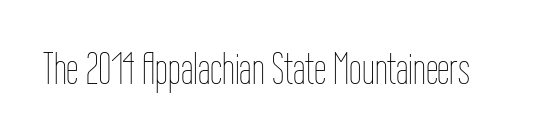
The horizontal fit of the characters is conventional and even. These lines were composed using upright roman letters. Is this a fixed-width face? No — the glyphs have proportional, varying widths. Any mark beneath the type? The region is blank. The characters are drawn with everyday or finer stroke widths.
